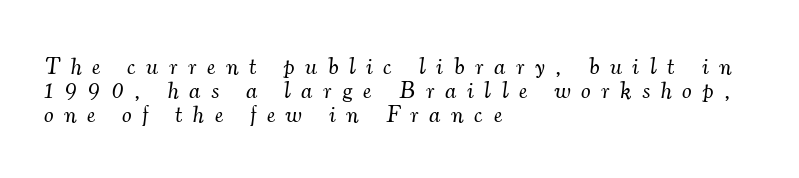
{"italic": "yes", "lean": "right", "slant_degrees": 7, "bold": "no", "underline": "no", "align": "left", "line_spacing": "tight", "line_spacing_ratio": 1.01, "letter_spacing": "wide", "letter_spacing_em": 0.45, "glyph_px": 24}
